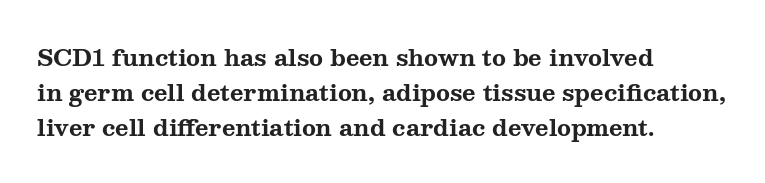
{"italic": "no", "bold": "yes", "underline": "no", "align": "left", "line_spacing": "normal", "line_spacing_ratio": 1.52, "letter_spacing": "normal", "letter_spacing_em": 0.0, "glyph_px": 23}
